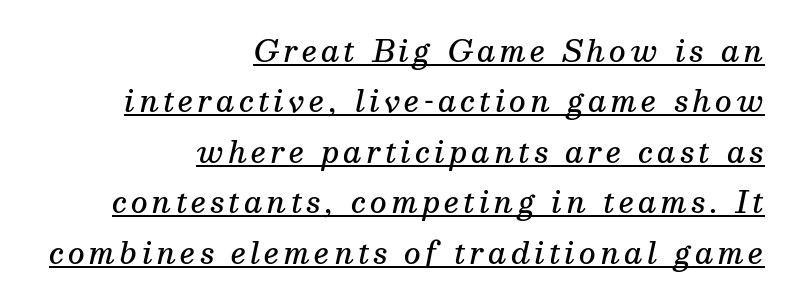
Do the characters align in a grid? No, the font is proportional. Each letter's strokes conclude with small projecting serifs. Visually the block forms a straight wall on the right and a jagged coastline on the left. Slightly chunky letters — semibold, I'd say, not full bold.
